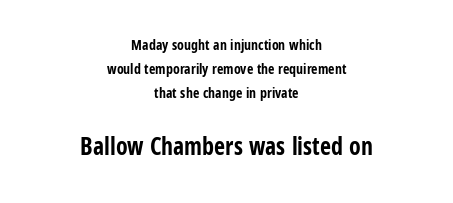
Q: Is the text bold? A: Yes.
Q: Is the text italic (slanted)? A: No, it is upright.
Q: Is the text underlined? A: No.
Q: How is the paragraph aligned? A: Centered.
Q: Is the spacing between letters normal or unusually wide? A: Normal.
Q: Which block of text is set in a larger size, the first (top) or the second (bottom)? A: The second (bottom) one.
